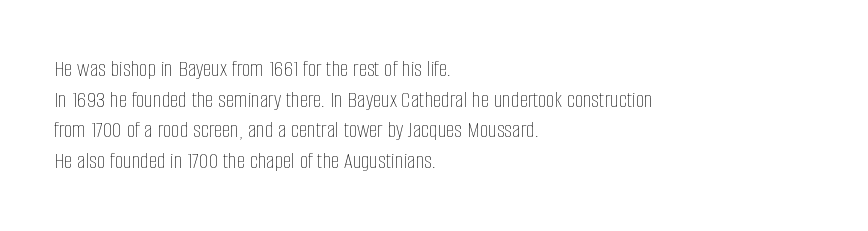
Q: Is the text bold? A: No.
Q: Is the text italic (slanted)? A: No, it is upright.
Q: Is the text underlined? A: No.
Q: How is the paragraph aligned? A: Left-aligned.
Q: Is the spacing between letters normal or unusually wide? A: Normal.
Q: Is the spacing between lines tight, normal or loose? A: Normal.
